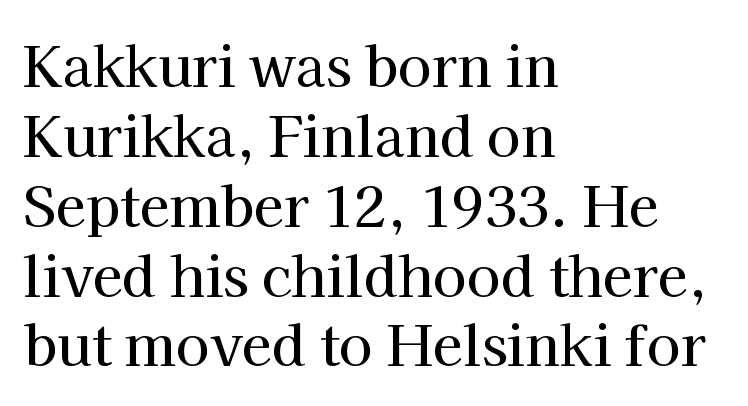
The image shows 55 px serif type, upright; set left-aligned, normal line spacing (1.27x), normal letter spacing, not underlined; high stroke contrast and a medium x-height.
